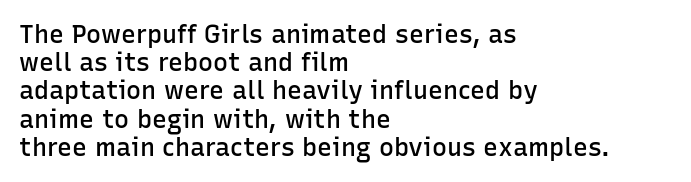
The image shows 25 px text type, upright; set left-aligned, tight line spacing (1.13x), normal letter spacing, not underlined.
